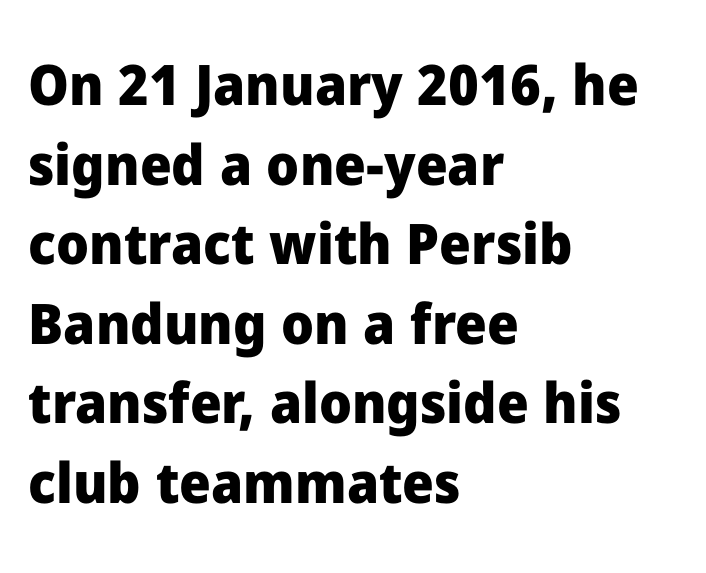
The image shows 56 px heavy sans-serif type, upright; set left-aligned, normal line spacing (1.42x), normal letter spacing, not underlined; low stroke contrast and a medium x-height.
